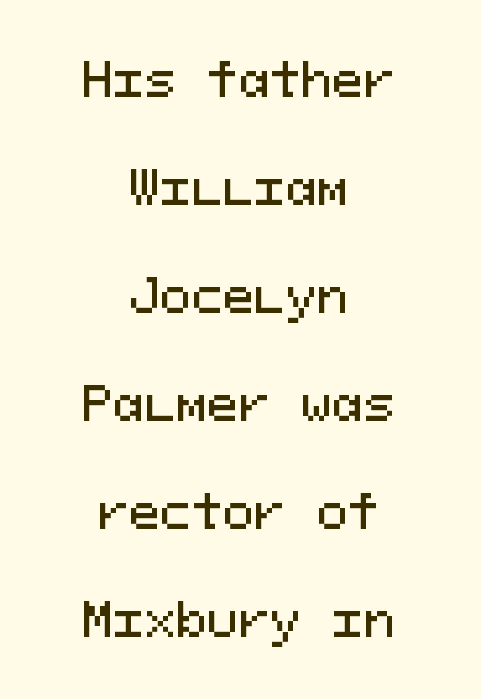
Q: Is the text italic (slanted)? A: No, it is upright.
Q: Is the typeface a serif or a sans-serif typeface? A: Sans-serif.
Q: Is the text underlined? A: No.
Q: How is the paragraph aligned? A: Centered.
Q: Is the spacing between letters normal or unusually wide? A: Normal.
Q: Is the spacing between lines tight, normal or loose? A: Loose.
Q: Width (condensed, normal, or wide)? A: Normal.
Q: Stroke contrast? A: Medium.
Q: x-height? A: Medium.
Q: Monospaced? A: Yes.
